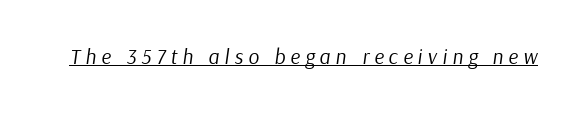
The image shows 21 px text type, italic (leaning right); set unusually wide letter spacing (+0.25 em), underlined.
